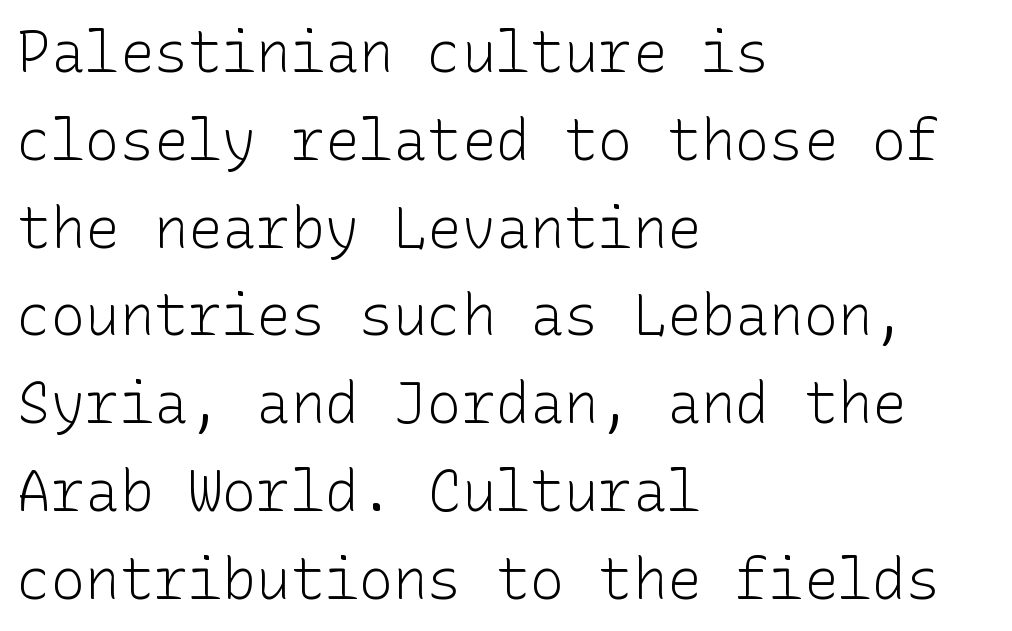
{"serif": "no", "italic": "no", "bold": "no", "weight": "light", "width": "normal", "stroke_contrast": "low", "x_height": "medium", "underline": "no", "align": "left", "line_spacing": "normal", "line_spacing_ratio": 1.54, "letter_spacing": "normal", "letter_spacing_em": 0.0, "glyph_px": 57}
